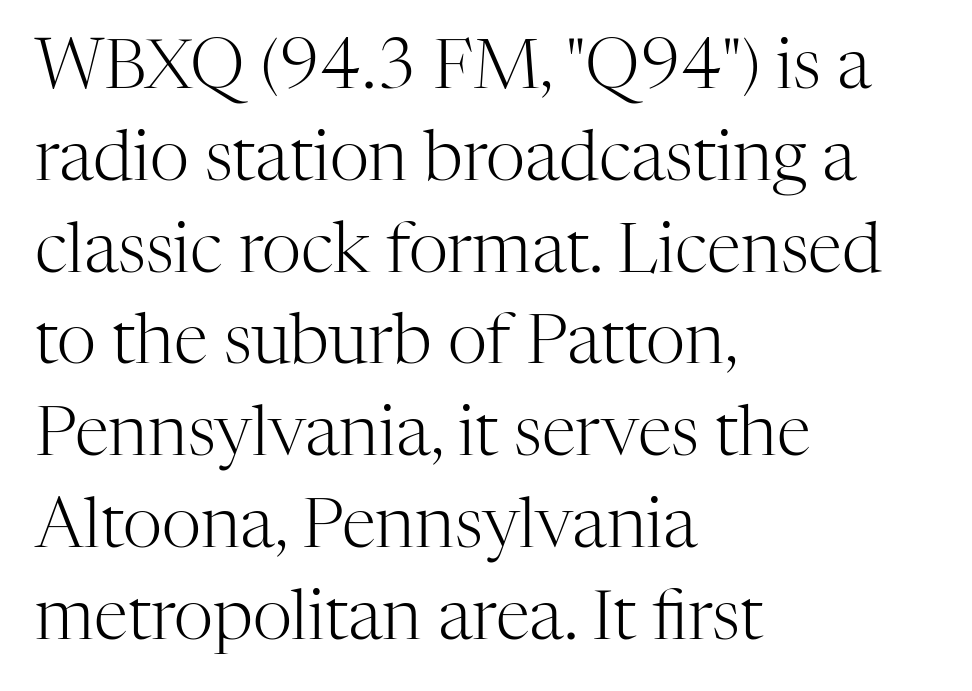
Q: Is the text bold? A: No.
Q: Is the text italic (slanted)? A: No, it is upright.
Q: Is the typeface a serif or a sans-serif typeface? A: Serif.
Q: Is the text underlined? A: No.
Q: How is the paragraph aligned? A: Left-aligned.
Q: Is the spacing between letters normal or unusually wide? A: Normal.
Q: Is the spacing between lines tight, normal or loose? A: Normal.
Q: Width (condensed, normal, or wide)? A: Normal.
Q: Stroke contrast? A: High.
Q: x-height? A: Medium.
Q: Monospaced? A: No.
